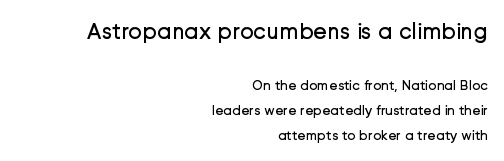
Between one letter and the next there's only the usual sliver of space. The font sits on the lighter half of the weight spectrum, regular included. The block sitting higher on the canvas is the one with enlarged characters. The letters stand straight up with perfectly vertical stems.
